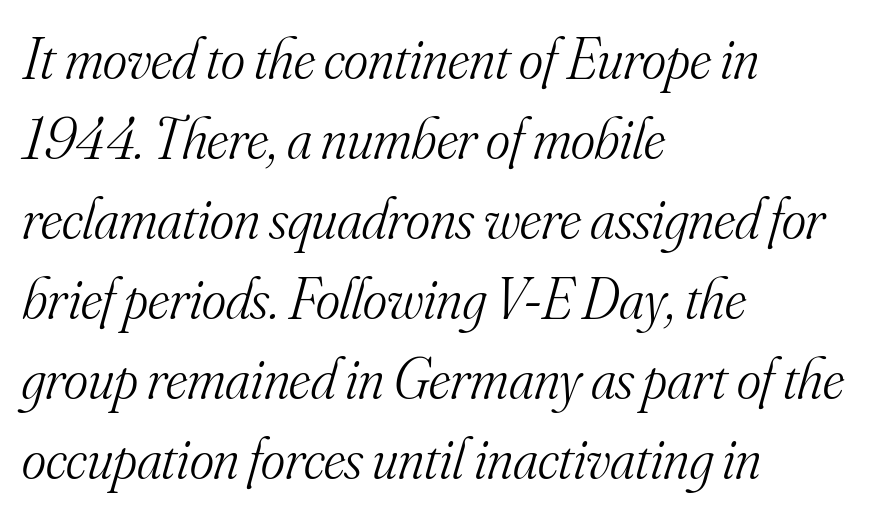
{"serif": "yes", "italic": "yes", "lean": "right", "slant_degrees": 16, "bold": "no", "weight": "light", "width": "normal", "stroke_contrast": "medium", "x_height": "small", "monospaced": "no", "underline": "no", "align": "left", "line_spacing": "normal", "line_spacing_ratio": 1.38, "letter_spacing": "normal", "letter_spacing_em": 0.0, "glyph_px": 58}
